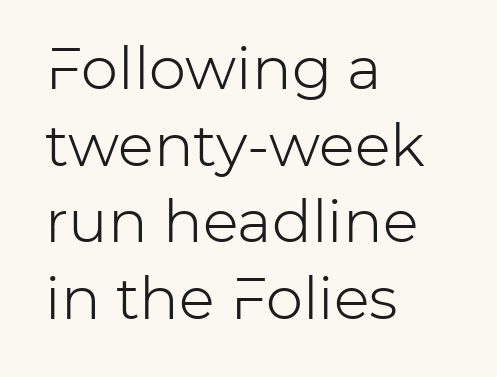
Q: Is the text bold? A: No.
Q: Is the text italic (slanted)? A: No, it is upright.
Q: Is the typeface a serif or a sans-serif typeface? A: Sans-serif.
Q: Is the text underlined? A: No.
Q: How is the paragraph aligned? A: Left-aligned.
Q: Is the spacing between letters normal or unusually wide? A: Normal.
Q: Is the spacing between lines tight, normal or loose? A: Normal.
Q: Width (condensed, normal, or wide)? A: Normal.
Q: Stroke contrast? A: Low.
Q: x-height? A: Medium.
Q: Monospaced? A: No.
